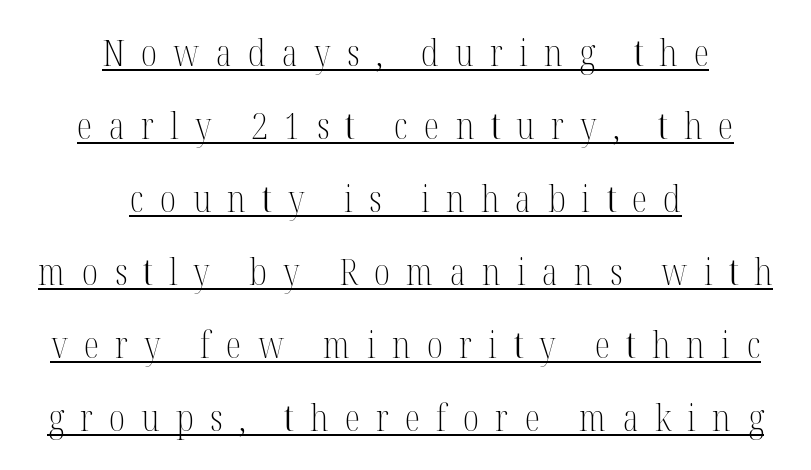
Q: Is the text bold? A: No.
Q: Is the text italic (slanted)? A: No, it is upright.
Q: Is the typeface a serif or a sans-serif typeface? A: Serif.
Q: Is the text underlined? A: Yes.
Q: How is the paragraph aligned? A: Centered.
Q: Is the spacing between letters normal or unusually wide? A: Unusually wide.
Q: Is the spacing between lines tight, normal or loose? A: Loose.
Q: Width (condensed, normal, or wide)? A: Condensed.
Q: Stroke contrast? A: Medium.
Q: x-height? A: Medium.
Q: Monospaced? A: No.
